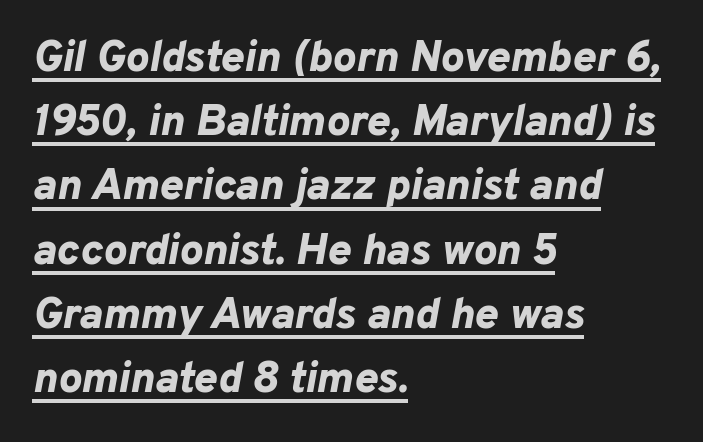
Q: Is the text bold? A: Yes.
Q: Is the text italic (slanted)? A: Yes, it leans right by about 10 degrees.
Q: Is the text underlined? A: Yes.
Q: How is the paragraph aligned? A: Left-aligned.
Q: Is the spacing between letters normal or unusually wide? A: Normal.
Q: Is the spacing between lines tight, normal or loose? A: Normal.
Q: Width (condensed, normal, or wide)? A: Normal.
Q: Stroke contrast? A: Low.
Q: x-height? A: Medium.
Q: Monospaced? A: No.
